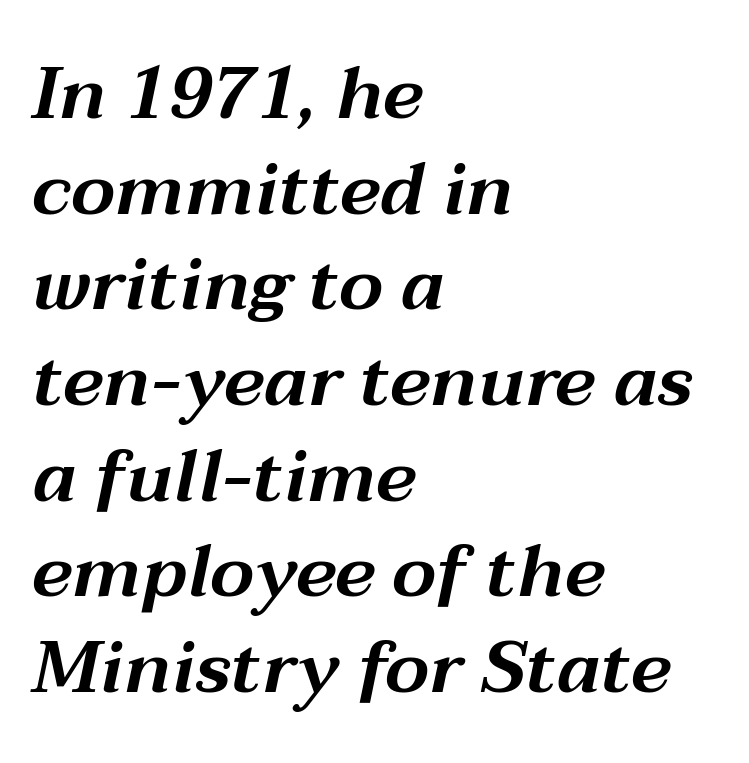
{"italic": "yes", "lean": "right", "slant_degrees": 12, "width": "wide", "stroke_contrast": "medium", "x_height": "medium", "monospaced": "no", "underline": "no", "align": "left", "line_spacing": "normal", "line_spacing_ratio": 1.31, "letter_spacing": "normal", "letter_spacing_em": 0.0, "glyph_px": 73}
